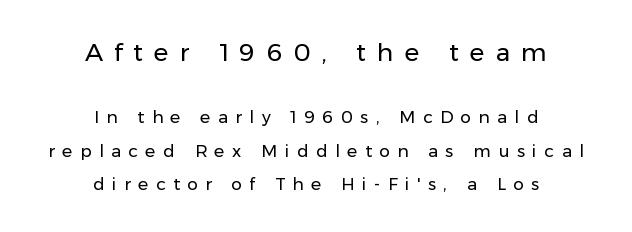
Q: Is the text bold? A: No.
Q: Is the text italic (slanted)? A: No, it is upright.
Q: Is the text underlined? A: No.
Q: How is the paragraph aligned? A: Centered.
Q: Is the spacing between letters normal or unusually wide? A: Unusually wide.
Q: Is the spacing between lines tight, normal or loose? A: Loose.
Q: Which block of text is set in a larger size, the first (top) or the second (bottom)? A: The first (top) one.
